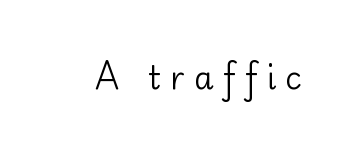
The image shows 32 px regular-weight sans-serif type, upright; set unusually wide letter spacing (+0.3 em), not underlined; low stroke contrast and a small x-height.
